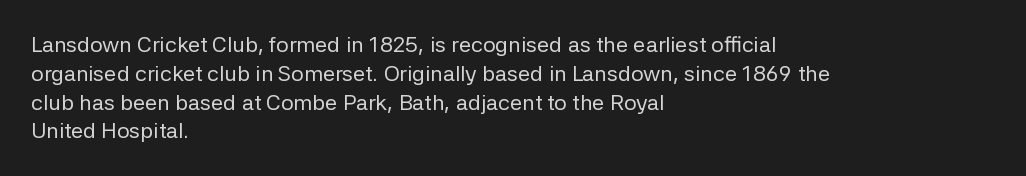
Q: Is the text bold? A: No.
Q: Is the text italic (slanted)? A: No, it is upright.
Q: Is the text underlined? A: No.
Q: How is the paragraph aligned? A: Left-aligned.
Q: Is the spacing between letters normal or unusually wide? A: Normal.
Q: Is the spacing between lines tight, normal or loose? A: Normal.
